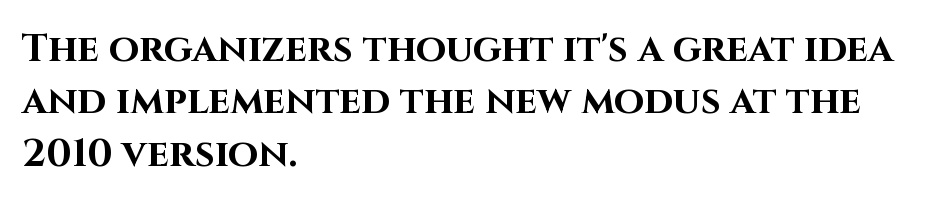
{"serif": "no", "italic": "no", "bold": "yes", "weight": "bold", "width": "normal", "stroke_contrast": "high", "x_height": "large", "monospaced": "no", "underline": "no", "align": "left", "line_spacing": "normal", "line_spacing_ratio": 1.34, "letter_spacing": "normal", "letter_spacing_em": 0.0, "glyph_px": 39}
